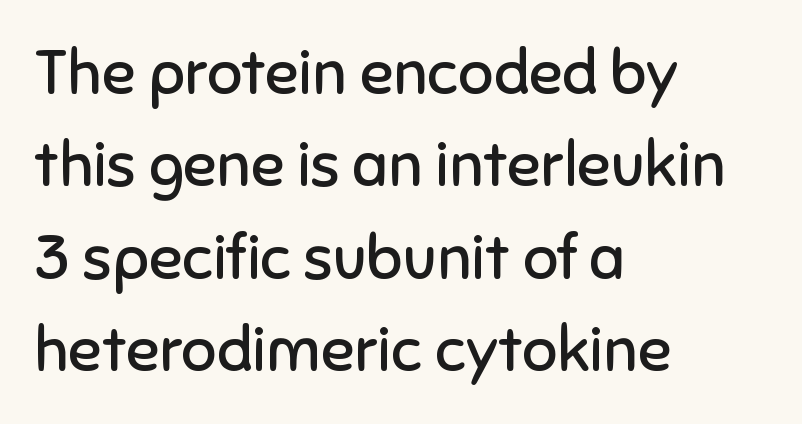
The image shows 62 px regular-weight sans-serif type, upright; set left-aligned, normal line spacing (1.49x), normal letter spacing, not underlined; low stroke contrast and a medium x-height.
